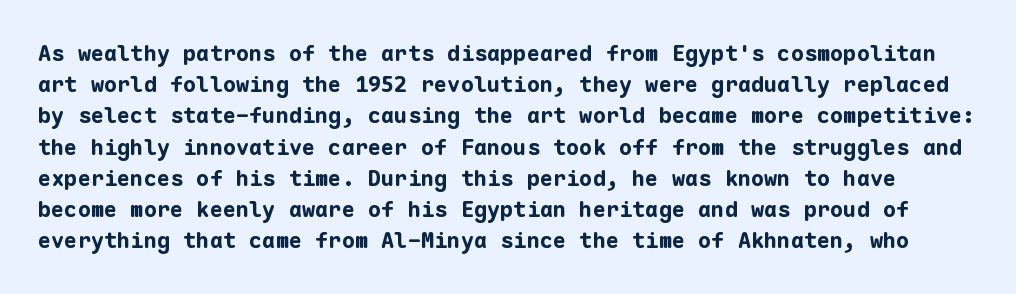
Quick note: not italic, upright. Interline gaps are of average width in this sample. The baseline area is clear. Compared with an ordinary text face, these strokes are far heavier — a full bold. Standard letterfit; no display-style spreading of the glyphs.
